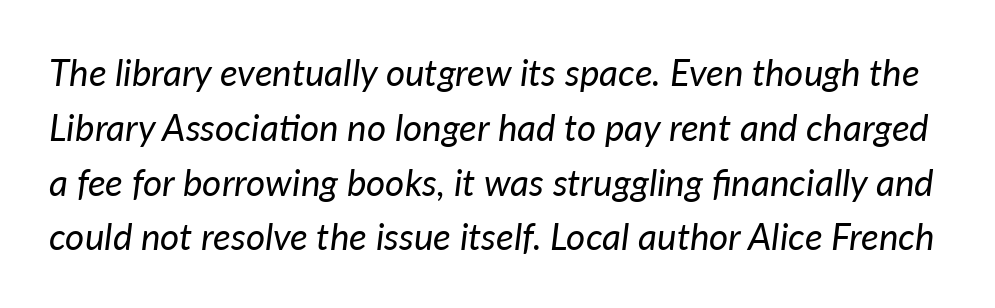
Q: Is the text bold? A: No.
Q: Is the text italic (slanted)? A: Yes, it leans right by about 7 degrees.
Q: Is the text underlined? A: No.
Q: Is the spacing between letters normal or unusually wide? A: Normal.
Q: Is the spacing between lines tight, normal or loose? A: Normal.
Q: Width (condensed, normal, or wide)? A: Normal.
Q: Stroke contrast? A: Low.
Q: x-height? A: Medium.
Q: Monospaced? A: No.
